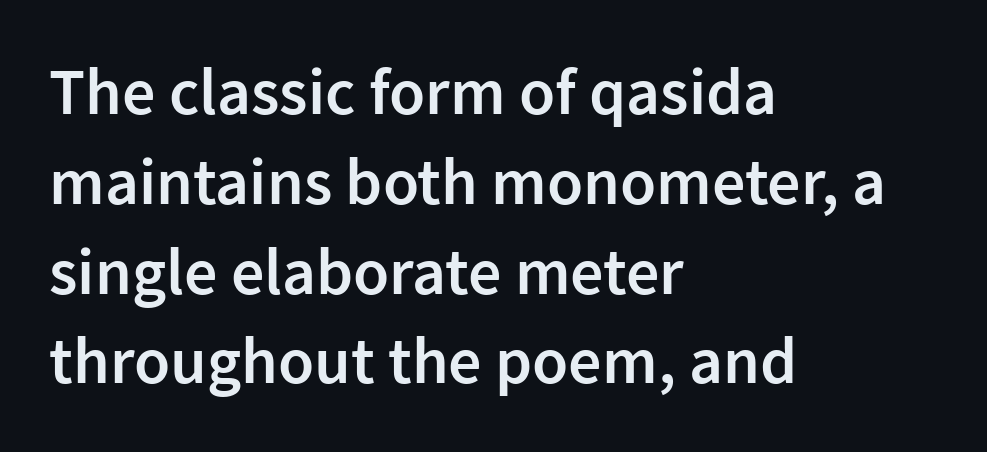
{"serif": "no", "italic": "no", "bold": "semi", "weight": "semibold", "width": "normal", "stroke_contrast": "low", "x_height": "medium", "monospaced": "no", "underline": "no", "align": "left", "line_spacing": "normal", "line_spacing_ratio": 1.36, "letter_spacing": "normal", "letter_spacing_em": 0.0, "glyph_px": 66}
